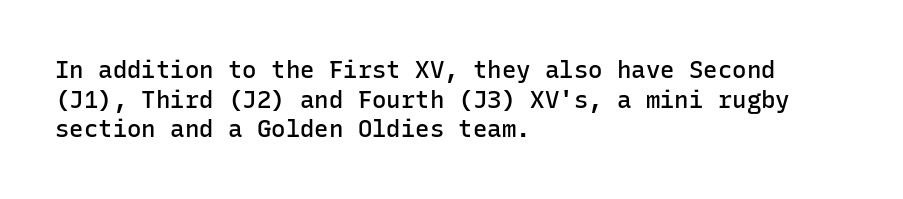
Q: Is the text bold? A: Semi-bold.
Q: Is the text italic (slanted)? A: No, it is upright.
Q: Is the text underlined? A: No.
Q: How is the paragraph aligned? A: Left-aligned.
Q: Is the spacing between letters normal or unusually wide? A: Normal.
